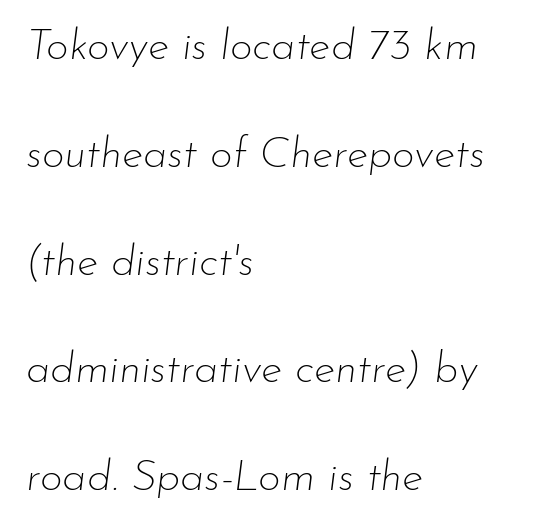
Q: Is the text bold? A: No.
Q: Is the text italic (slanted)? A: Yes, it leans right by about 7 degrees.
Q: Is the text underlined? A: No.
Q: How is the paragraph aligned? A: Left-aligned.
Q: Is the spacing between letters normal or unusually wide? A: Normal.
Q: Is the spacing between lines tight, normal or loose? A: Loose.
Q: Width (condensed, normal, or wide)? A: Normal.
Q: Stroke contrast? A: Low.
Q: x-height? A: Small.
Q: Monospaced? A: No.
